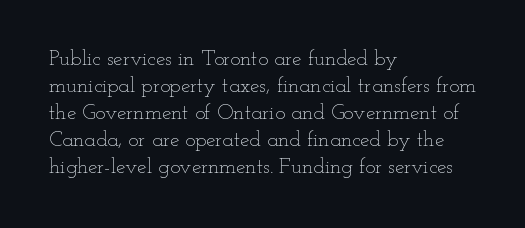
Q: Is the text bold? A: No.
Q: Is the text italic (slanted)? A: No, it is upright.
Q: Is the text underlined? A: No.
Q: How is the paragraph aligned? A: Left-aligned.
Q: Is the spacing between letters normal or unusually wide? A: Normal.
Q: Is the spacing between lines tight, normal or loose? A: Normal.
